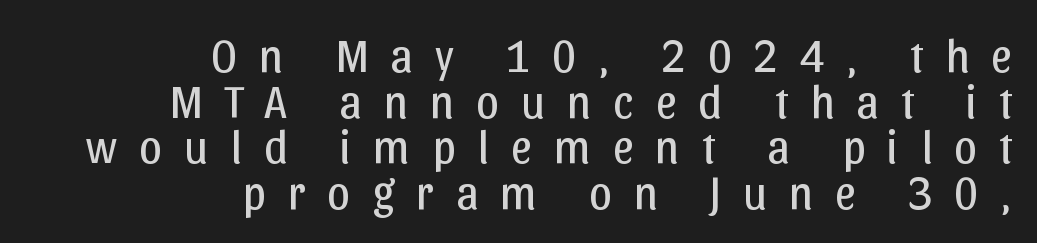
Q: Is the text bold? A: No.
Q: Is the text italic (slanted)? A: No, it is upright.
Q: Is the typeface a serif or a sans-serif typeface? A: Sans-serif.
Q: Is the text underlined? A: No.
Q: How is the paragraph aligned? A: Right-aligned.
Q: Is the spacing between letters normal or unusually wide? A: Unusually wide.
Q: Is the spacing between lines tight, normal or loose? A: Tight.
Q: Width (condensed, normal, or wide)? A: Normal.
Q: Stroke contrast? A: Low.
Q: x-height? A: Medium.
Q: Monospaced? A: No.
